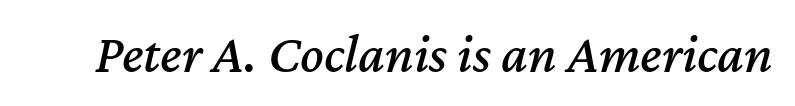
Students, note that the glyphs here touch the page at normal intervals. A typesetter would mark this as italic. A typesetter would call this proportional, since set widths differ per character. Clear beneath every line of the passage.
